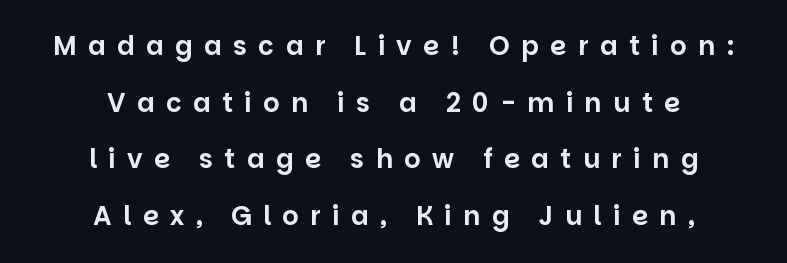
Q: Is the text italic (slanted)? A: No, it is upright.
Q: Is the text underlined? A: No.
Q: How is the paragraph aligned? A: Centered.
Q: Is the spacing between letters normal or unusually wide? A: Unusually wide.
Q: Is the spacing between lines tight, normal or loose? A: Loose.
